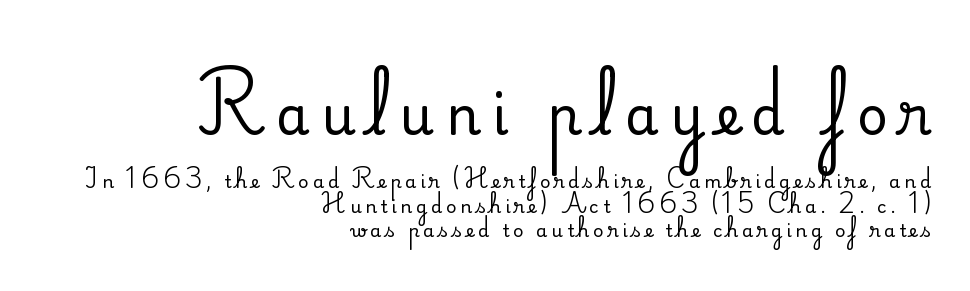
{"serif": "yes", "italic": "no", "width": "normal", "stroke_contrast": "medium", "x_height": "small", "monospaced": "no", "underline": "no", "align": "right", "line_spacing": "normal", "line_spacing_ratio": 1.37, "letter_spacing": "wide", "letter_spacing_em": 0.21, "larger_block": "first", "size_ratio": 3.0, "glyph_px": 54}
